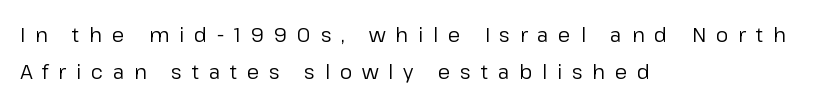
Does extra space separate the letters? Yes, quite a lot of it. No heavy texture on the line: the type isn't bold. Does the lettering tilt? It doesn't — this is upright. Notice how the passage keeps a crisp vertical edge on the left only. Underline: absent.
